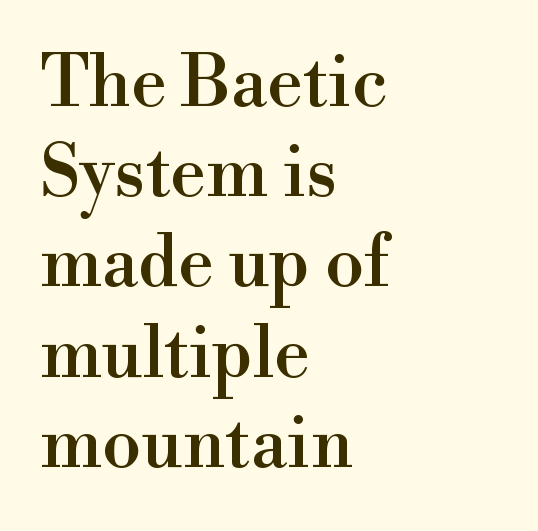
Q: Is the text italic (slanted)? A: No, it is upright.
Q: Is the typeface a serif or a sans-serif typeface? A: Serif.
Q: Is the text underlined? A: No.
Q: How is the paragraph aligned? A: Left-aligned.
Q: Is the spacing between letters normal or unusually wide? A: Normal.
Q: Is the spacing between lines tight, normal or loose? A: Normal.
Q: Width (condensed, normal, or wide)? A: Normal.
Q: x-height? A: Small.
Q: Monospaced? A: No.
